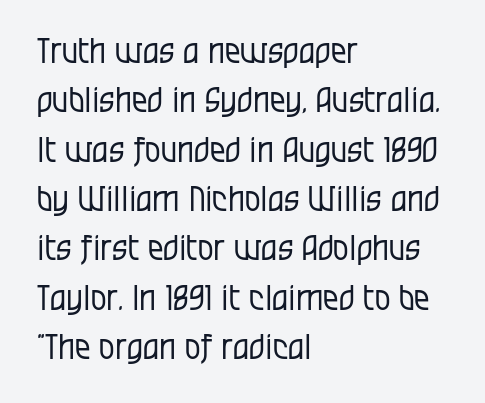
The image shows 35 px regular-weight, condensed sans-serif type, upright; set left-aligned, normal line spacing (1.41x), normal letter spacing, not underlined; low stroke contrast and a large x-height.
